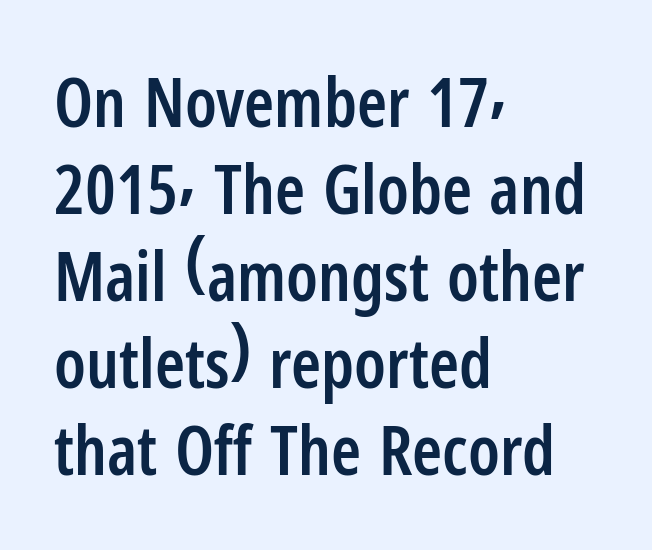
Q: Is the text bold? A: Semi-bold.
Q: Is the text italic (slanted)? A: No, it is upright.
Q: Is the typeface a serif or a sans-serif typeface? A: Sans-serif.
Q: Is the text underlined? A: No.
Q: How is the paragraph aligned? A: Left-aligned.
Q: Is the spacing between letters normal or unusually wide? A: Normal.
Q: Is the spacing between lines tight, normal or loose? A: Normal.
Q: Width (condensed, normal, or wide)? A: Condensed.
Q: Stroke contrast? A: Low.
Q: x-height? A: Medium.
Q: Monospaced? A: No.
